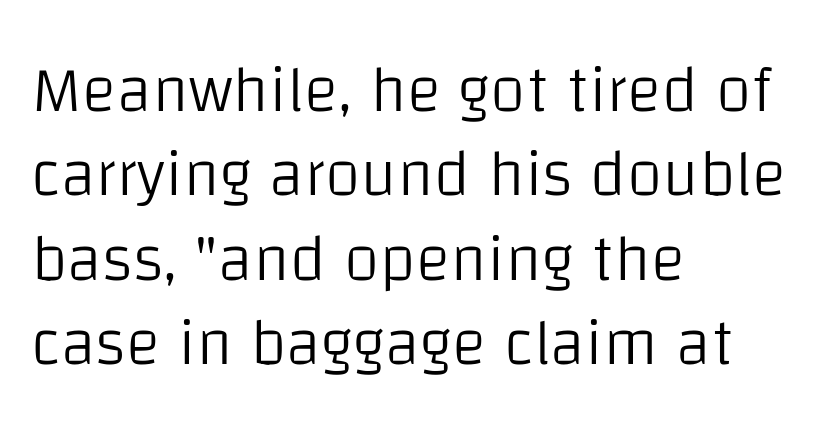
Q: Is the text bold? A: No.
Q: Is the text italic (slanted)? A: No, it is upright.
Q: Is the typeface a serif or a sans-serif typeface? A: Sans-serif.
Q: Is the text underlined? A: No.
Q: How is the paragraph aligned? A: Left-aligned.
Q: Is the spacing between letters normal or unusually wide? A: Normal.
Q: Is the spacing between lines tight, normal or loose? A: Normal.
Q: Width (condensed, normal, or wide)? A: Normal.
Q: Stroke contrast? A: Low.
Q: x-height? A: Large.
Q: Monospaced? A: No.
